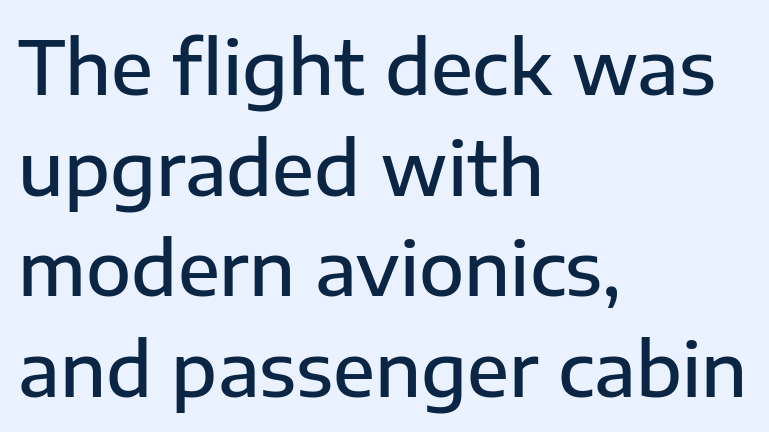
This rendering leaves character spacing at its baseline value. The letters advance in unequal steps, a hallmark of proportional type. The font family rendered here belongs to the sans-serif group. Stems and bowls a touch heavier than normal — semibold.
